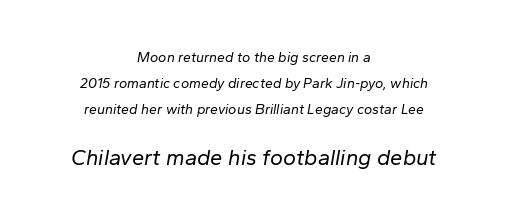
{"italic": "yes", "lean": "right", "slant_degrees": 10, "bold": "no", "underline": "no", "align": "center", "line_spacing_ratio": 1.84, "letter_spacing": "normal", "letter_spacing_em": 0.0, "larger_block": "second", "size_ratio": 1.57, "glyph_px": 22}
